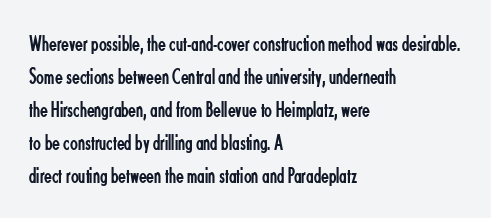
Honestly, the row spacing looks completely unremarkable. Caption: face not bold, strokes unweighted. Posture: vertical. This rendering features lettering with no underline. The setting favours the left margin, as ordinary paragraphs usually do.
